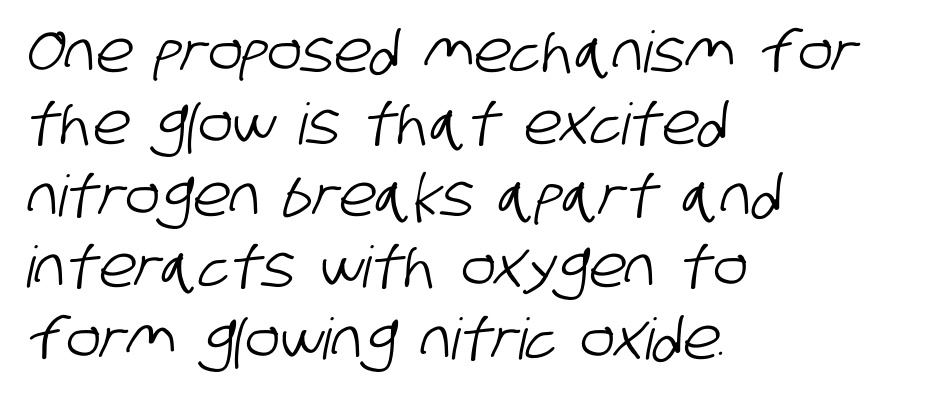
The image shows 57 px condensed sans-serif type; set left-aligned, normal line spacing (1.26x), normal letter spacing, not underlined; low stroke contrast and a large x-height.
